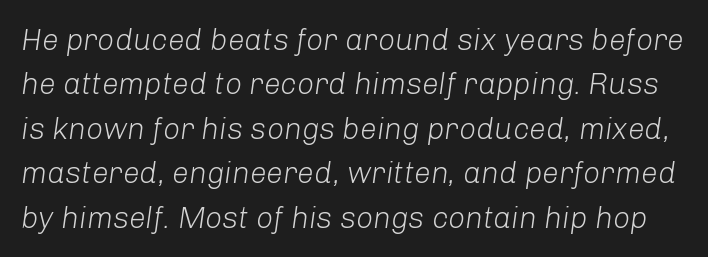
The image shows 30 px light type, italic (leaning right); set normal line spacing (1.48x), normal letter spacing, not underlined; low stroke contrast and a medium x-height.
